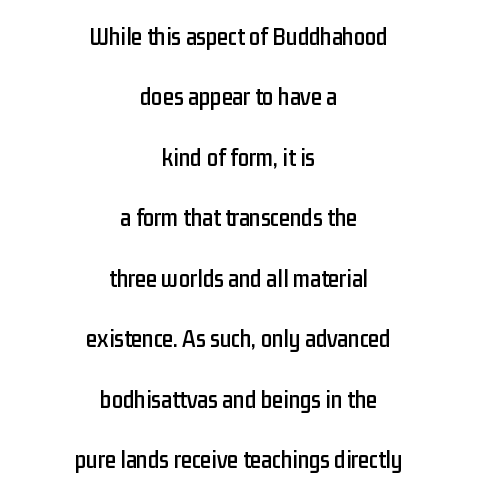
{"italic": "no", "underline": "no", "align": "center", "line_spacing": "loose", "line_spacing_ratio": 2.42, "letter_spacing": "normal", "letter_spacing_em": 0.0, "glyph_px": 25}
